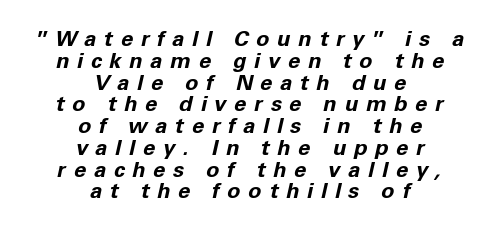
The image shows 22 px bold type, italic (leaning right); set centered, tight line spacing (0.99x), unusually wide letter spacing (+0.35 em), not underlined.
